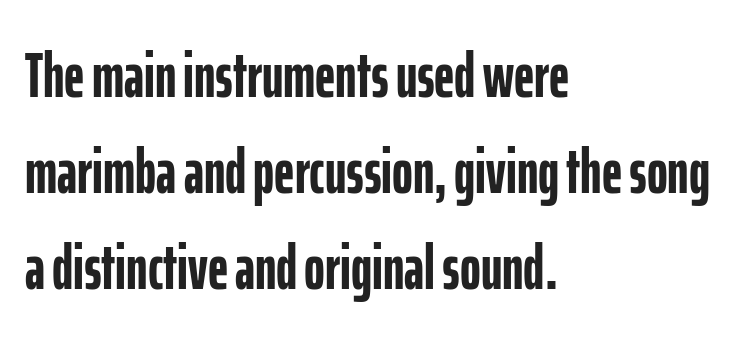
Q: Is the text bold? A: Yes.
Q: Is the text italic (slanted)? A: No, it is upright.
Q: Is the typeface a serif or a sans-serif typeface? A: Sans-serif.
Q: Is the text underlined? A: No.
Q: How is the paragraph aligned? A: Left-aligned.
Q: Is the spacing between letters normal or unusually wide? A: Normal.
Q: Is the spacing between lines tight, normal or loose? A: Normal.
Q: Width (condensed, normal, or wide)? A: Condensed.
Q: Stroke contrast? A: Low.
Q: x-height? A: Medium.
Q: Monospaced? A: No.
